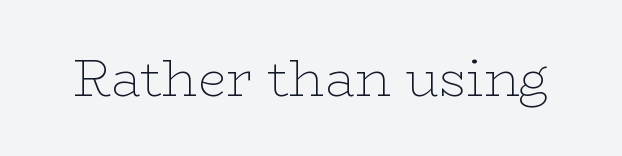
Q: Is the text bold? A: No.
Q: Is the text italic (slanted)? A: No, it is upright.
Q: Is the typeface a serif or a sans-serif typeface? A: Serif.
Q: Is the text underlined? A: No.
Q: Is the spacing between letters normal or unusually wide? A: Normal.
Q: Width (condensed, normal, or wide)? A: Wide.
Q: Stroke contrast? A: Low.
Q: x-height? A: Medium.
Q: Monospaced? A: No.
